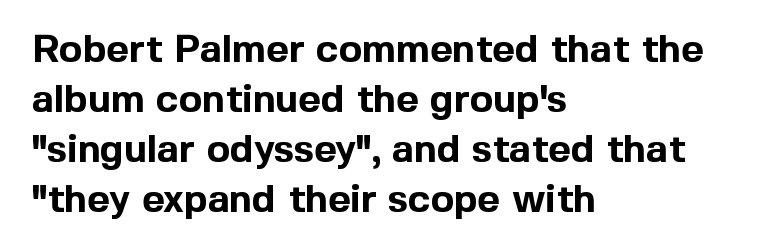
The image shows 39 px bold sans-serif type, upright; set left-aligned, normal line spacing (1.28x), normal letter spacing, not underlined; a medium x-height.
